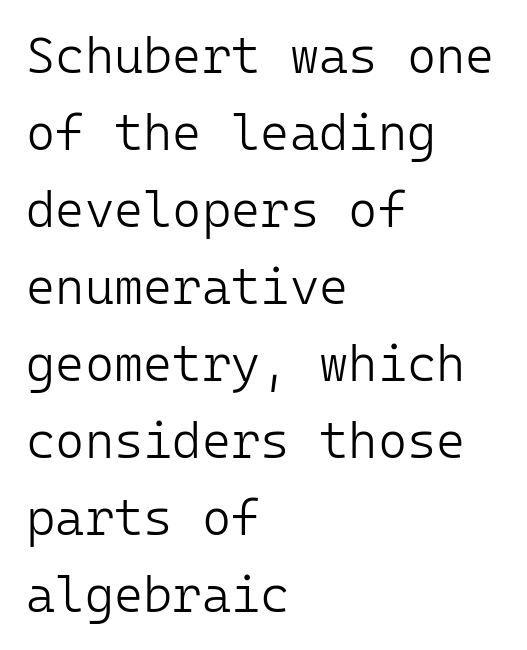
Q: Is the text bold? A: No.
Q: Is the text italic (slanted)? A: No, it is upright.
Q: Is the typeface a serif or a sans-serif typeface? A: Sans-serif.
Q: Is the text underlined? A: No.
Q: How is the paragraph aligned? A: Left-aligned.
Q: Is the spacing between letters normal or unusually wide? A: Normal.
Q: Is the spacing between lines tight, normal or loose? A: Normal.
Q: Width (condensed, normal, or wide)? A: Normal.
Q: Stroke contrast? A: Low.
Q: x-height? A: Medium.
Q: Monospaced? A: Yes.
